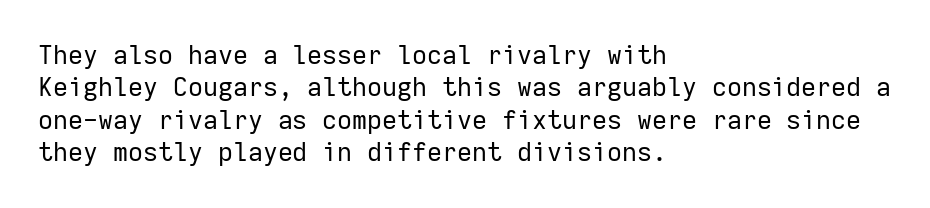
{"italic": "no", "bold": "no", "underline": "no", "align": "left", "line_spacing": "normal", "line_spacing_ratio": 1.25, "letter_spacing": "normal", "letter_spacing_em": 0.0, "glyph_px": 26}
